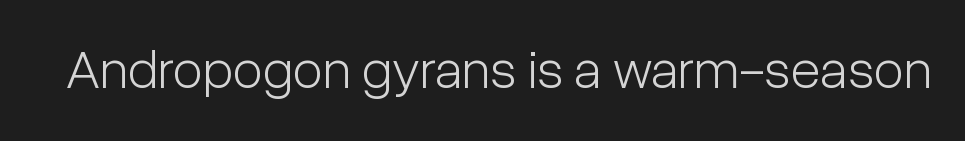
The image shows 55 px light, condensed sans-serif type, upright; set normal letter spacing, not underlined; low stroke contrast and a medium x-height.
